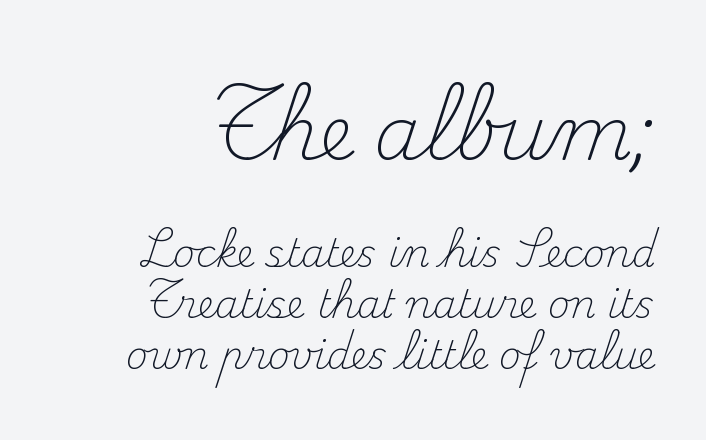
This sample uses plain, unmodified letter spacing. Clear beneath every line of the passage. Heaviness? Minimal to ordinary, like unemphasized prose. Here the designer chose a conventional face with non-uniform glyph widths.
